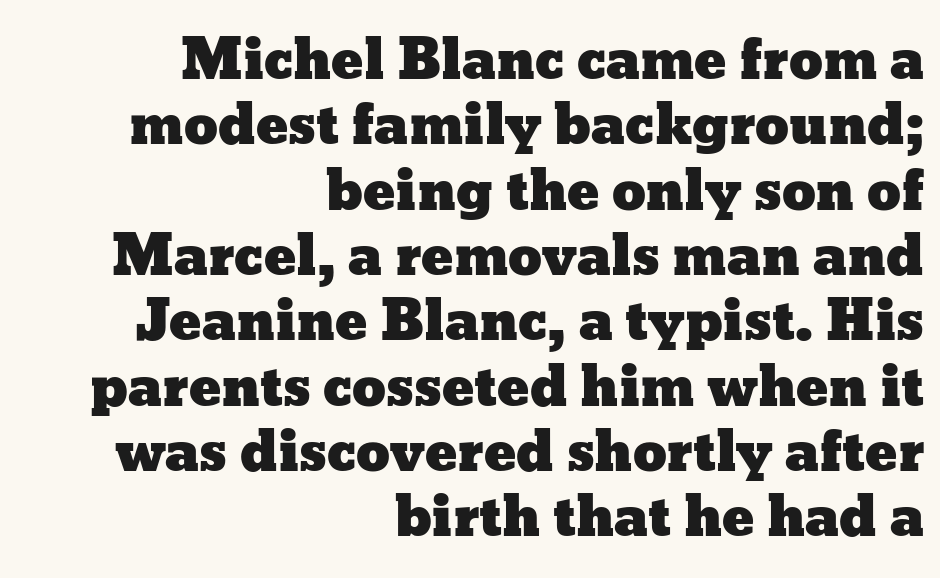
Notice how the passage keeps a crisp vertical edge on the right only. You could call the tracking neutral — neither tight nor loose. The passage shown is not underscored anywhere. Looks like regular typesetting: each glyph gets only the width it needs. Italic? Not at all — the glyphs are vertical.
